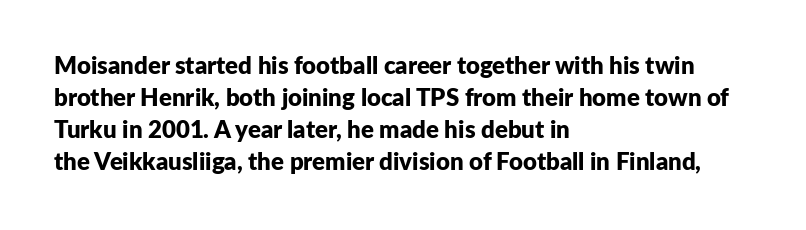
{"italic": "no", "bold": "yes", "underline": "no", "align": "left", "line_spacing": "normal", "line_spacing_ratio": 1.34, "letter_spacing": "normal", "letter_spacing_em": 0.0, "glyph_px": 24}
